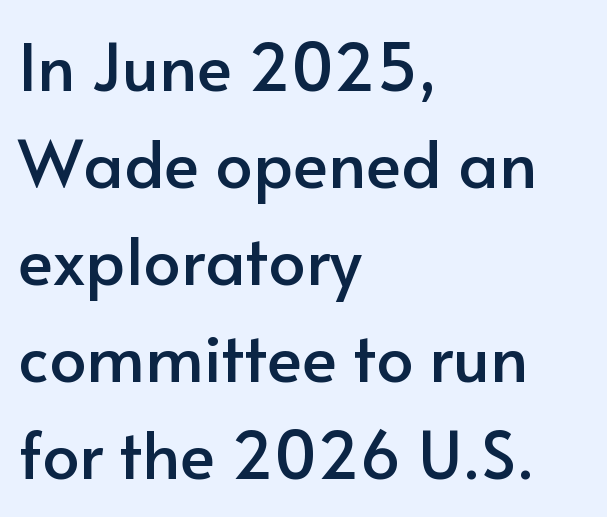
The image shows 66 px sans-serif type, upright; set left-aligned, normal line spacing (1.47x), normal letter spacing, not underlined; low stroke contrast and a small x-height.
